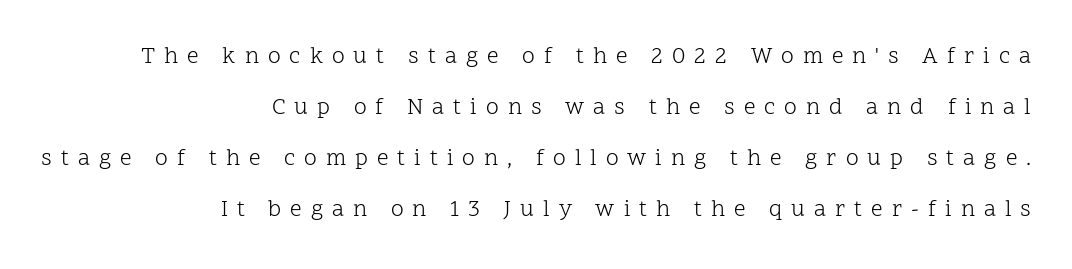
The image shows 23 px text type, upright; set right-aligned, loose line spacing (2.22x), unusually wide letter spacing (+0.39 em), not underlined.
